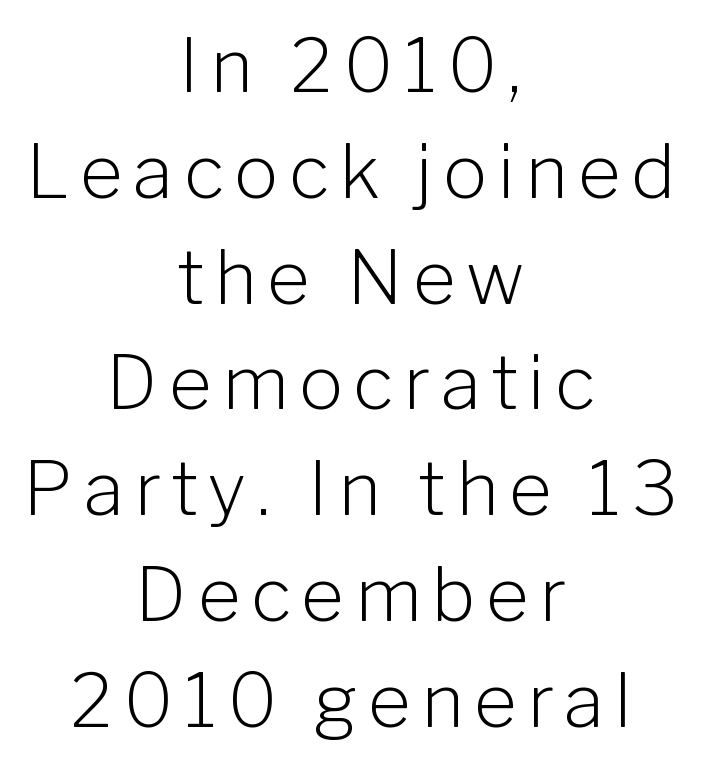
Q: Is the text bold? A: No.
Q: Is the text italic (slanted)? A: No, it is upright.
Q: Is the typeface a serif or a sans-serif typeface? A: Sans-serif.
Q: Is the text underlined? A: No.
Q: How is the paragraph aligned? A: Centered.
Q: Is the spacing between lines tight, normal or loose? A: Normal.
Q: Width (condensed, normal, or wide)? A: Normal.
Q: Stroke contrast? A: Low.
Q: x-height? A: Medium.
Q: Monospaced? A: No.
